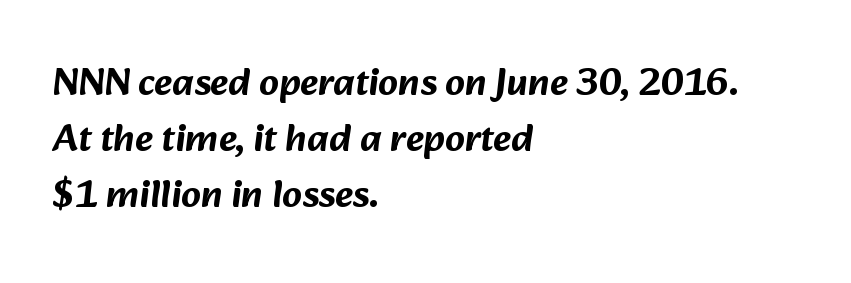
This rendering employs a face without finishing strokes, i.e., a sans-serif. Line starts are locked; line ends wander. Nobody drew a line under any word here. Look at the tracking — it's just the regular setting, nothing added. These lines are rendered in a variable-pitch font.
